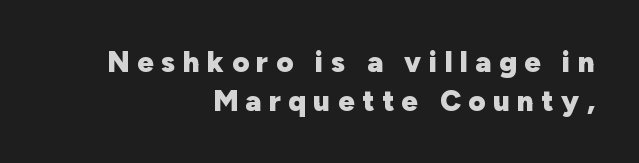
{"serif": "no", "italic": "no", "bold": "yes", "weight": "heavy", "width": "normal", "stroke_contrast": "low", "x_height": "medium", "monospaced": "no", "underline": "no", "align": "right", "line_spacing": "normal", "line_spacing_ratio": 1.34, "letter_spacing": "wide", "letter_spacing_em": 0.26, "glyph_px": 29}
